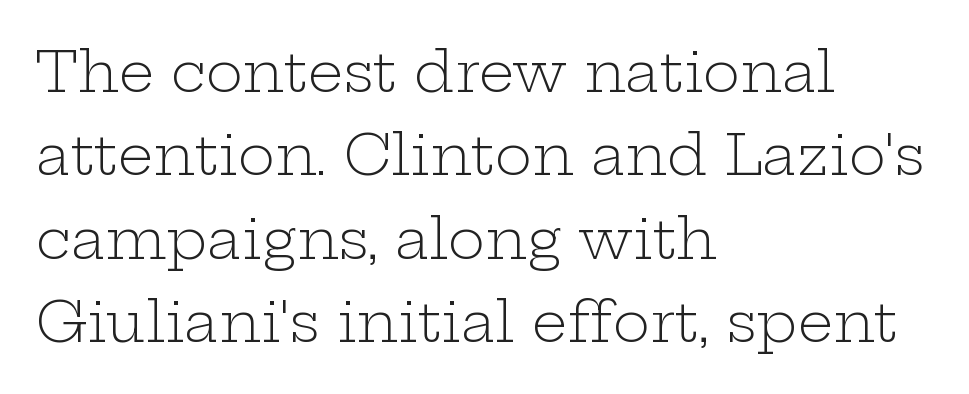
{"serif": "yes", "italic": "no", "bold": "no", "weight": "light", "width": "wide", "stroke_contrast": "low", "x_height": "medium", "monospaced": "no", "underline": "no", "align": "left", "line_spacing": "normal", "line_spacing_ratio": 1.49, "letter_spacing": "normal", "letter_spacing_em": 0.0, "glyph_px": 56}
